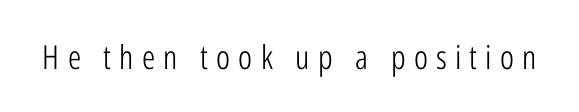
Does the lettering tilt? It doesn't — this is upright. Nope, no serifs anywhere on these letters. Stems and bowls with no extra thickness — not bold. Here the designer chose a conventional face with non-uniform glyph widths. Has an underline been added? It has not. The rendering inserts visible extra space after every character.
